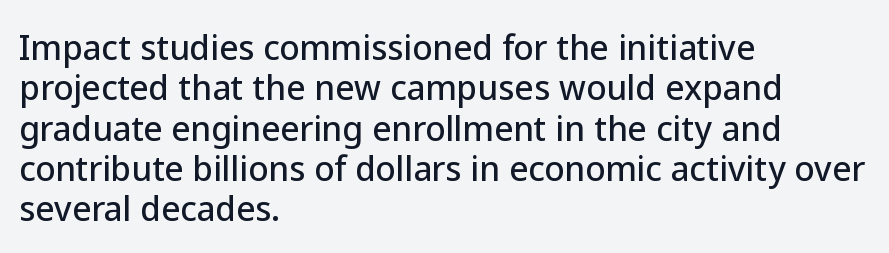
{"serif": "no", "italic": "no", "width": "normal", "stroke_contrast": "low", "x_height": "medium", "monospaced": "no", "underline": "no", "align": "left", "line_spacing_ratio": 1.22, "letter_spacing": "normal", "letter_spacing_em": 0.0, "glyph_px": 33}
